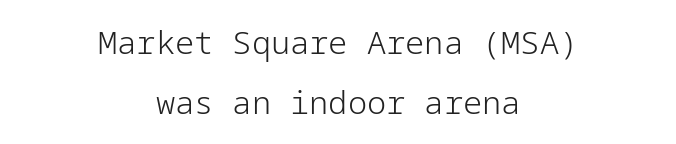
Q: Is the text bold? A: No.
Q: Is the text italic (slanted)? A: No, it is upright.
Q: Is the typeface a serif or a sans-serif typeface? A: Sans-serif.
Q: Is the text underlined? A: No.
Q: How is the paragraph aligned? A: Centered.
Q: Is the spacing between letters normal or unusually wide? A: Normal.
Q: Width (condensed, normal, or wide)? A: Normal.
Q: Stroke contrast? A: Low.
Q: x-height? A: Medium.
